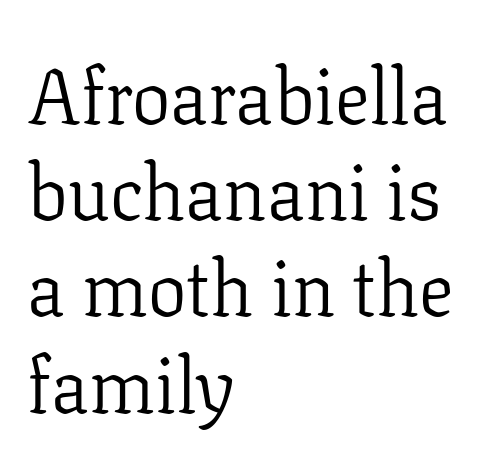
Q: Is the text bold? A: No.
Q: Is the text italic (slanted)? A: No, it is upright.
Q: Is the typeface a serif or a sans-serif typeface? A: Serif.
Q: Is the text underlined? A: No.
Q: How is the paragraph aligned? A: Left-aligned.
Q: Is the spacing between letters normal or unusually wide? A: Normal.
Q: Is the spacing between lines tight, normal or loose? A: Normal.
Q: Width (condensed, normal, or wide)? A: Normal.
Q: Stroke contrast? A: Low.
Q: x-height? A: Medium.
Q: Monospaced? A: No.
